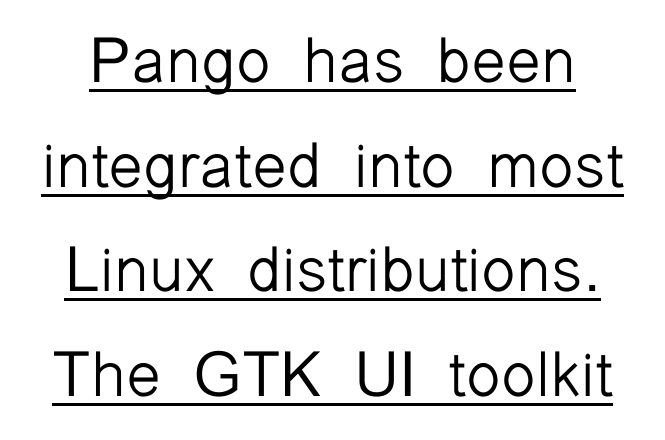
Q: Is the text bold? A: No.
Q: Is the text italic (slanted)? A: No, it is upright.
Q: Is the typeface a serif or a sans-serif typeface? A: Sans-serif.
Q: Is the text underlined? A: Yes.
Q: Is the spacing between letters normal or unusually wide? A: Normal.
Q: Is the spacing between lines tight, normal or loose? A: Normal.
Q: Width (condensed, normal, or wide)? A: Normal.
Q: Stroke contrast? A: Low.
Q: x-height? A: Medium.
Q: Monospaced? A: No.
